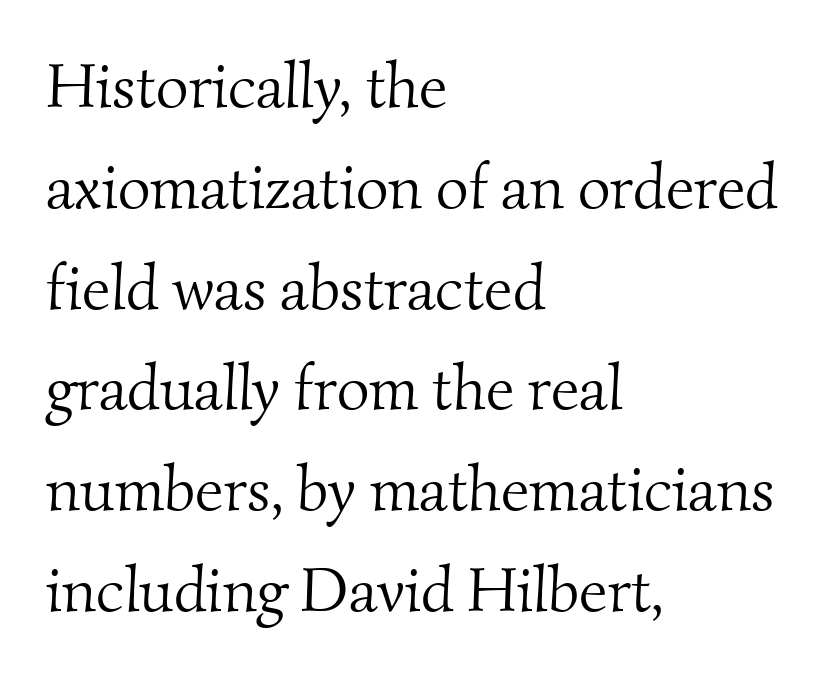
{"serif": "yes", "bold": "no", "weight": "light", "width": "normal", "stroke_contrast": "medium", "x_height": "small", "monospaced": "no", "underline": "no", "align": "left", "line_spacing": "normal", "line_spacing_ratio": 1.6, "letter_spacing": "normal", "letter_spacing_em": 0.0, "glyph_px": 63}
